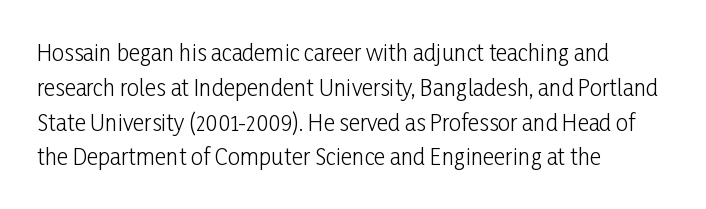
Q: Is the text bold? A: No.
Q: Is the text italic (slanted)? A: No, it is upright.
Q: Is the text underlined? A: No.
Q: How is the paragraph aligned? A: Left-aligned.
Q: Is the spacing between letters normal or unusually wide? A: Normal.
Q: Is the spacing between lines tight, normal or loose? A: Normal.
